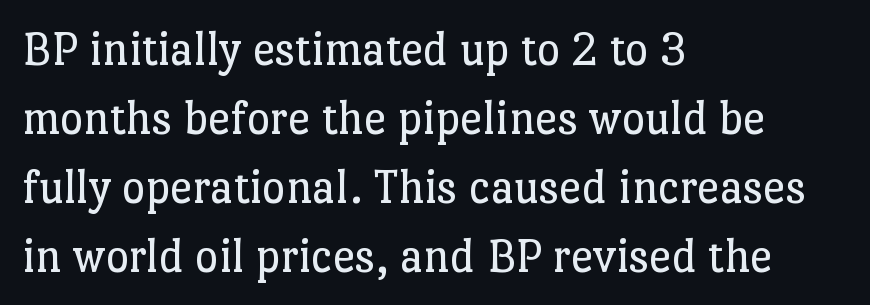
{"serif": "yes", "italic": "no", "bold": "no", "weight": "regular", "width": "normal", "stroke_contrast": "low", "x_height": "medium", "monospaced": "no", "underline": "no", "align": "left", "line_spacing": "normal", "line_spacing_ratio": 1.38, "letter_spacing": "normal", "letter_spacing_em": 0.0, "glyph_px": 50}
